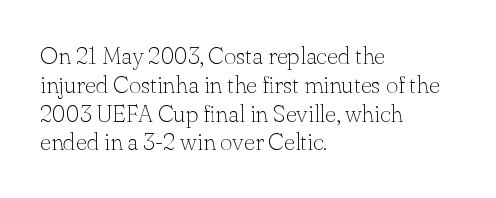
{"italic": "no", "bold": "no", "underline": "no", "align": "left", "line_spacing_ratio": 1.2, "letter_spacing": "normal", "letter_spacing_em": 0.0, "glyph_px": 24}
